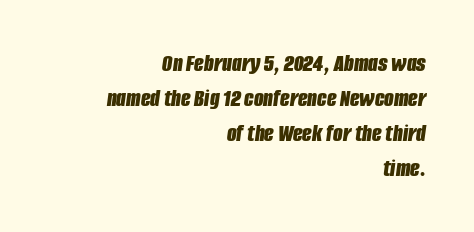
{"italic": "yes", "lean": "right", "slant_degrees": 8, "bold": "yes", "underline": "no", "align": "right", "line_spacing": "normal", "line_spacing_ratio": 1.4, "letter_spacing": "normal", "letter_spacing_em": 0.0, "glyph_px": 25}
